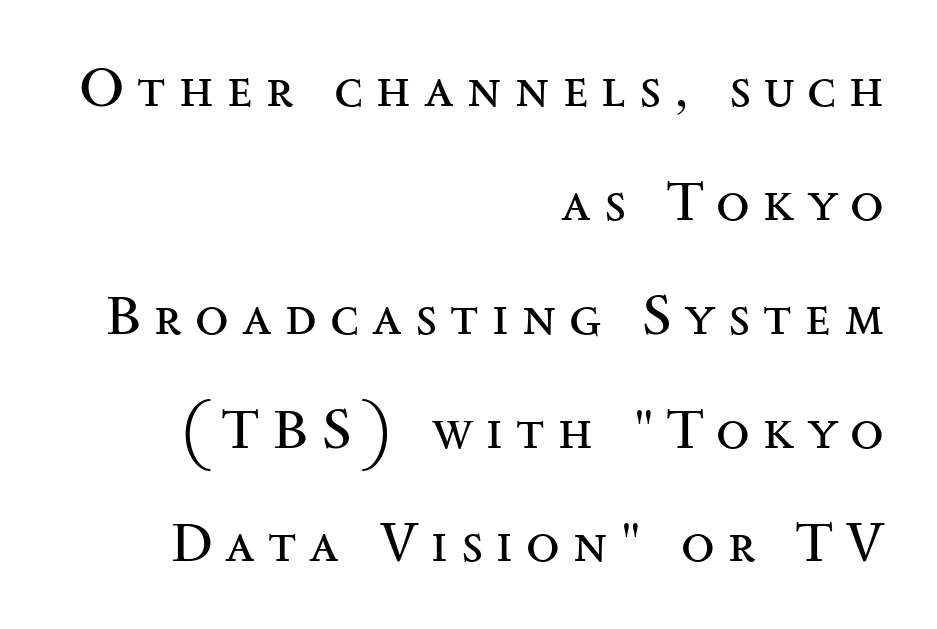
The image shows 55 px regular-weight, wide serif type, upright; set right-aligned, loose line spacing (2.07x), unusually wide letter spacing (+0.24 em), not underlined; medium stroke contrast and a small x-height.
